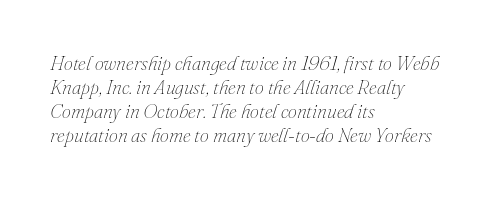
Q: Is the text bold? A: No.
Q: Is the text italic (slanted)? A: Yes, it leans right by about 16 degrees.
Q: Is the text underlined? A: No.
Q: How is the paragraph aligned? A: Left-aligned.
Q: Is the spacing between letters normal or unusually wide? A: Normal.
